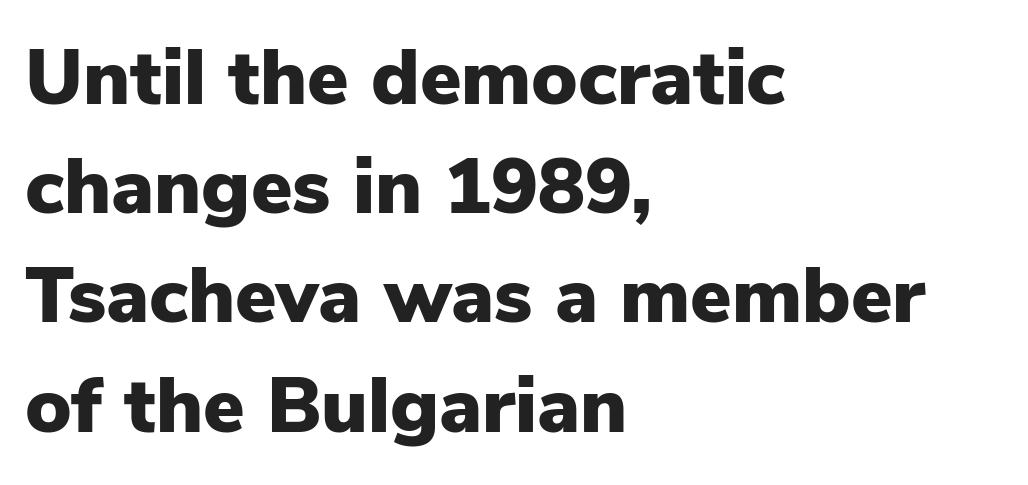
The image shows 78 px heavy sans-serif type, upright; set left-aligned, normal line spacing (1.4x), normal letter spacing, not underlined; low stroke contrast and a medium x-height.
